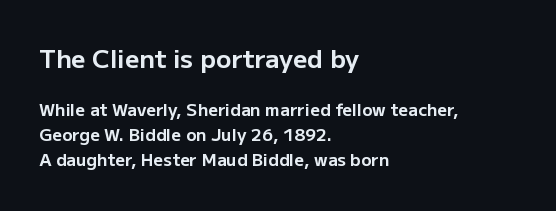
{"italic": "no", "bold": "yes", "underline": "no", "align": "left", "line_spacing": "normal", "line_spacing_ratio": 1.48, "letter_spacing": "normal", "letter_spacing_em": 0.0, "larger_block": "first", "size_ratio": 1.47, "glyph_px": 25}
